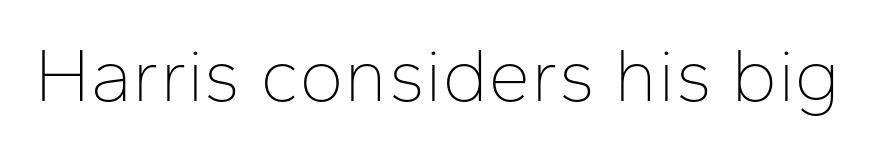
{"serif": "no", "italic": "no", "bold": "no", "weight": "thin", "width": "normal", "stroke_contrast": "low", "x_height": "medium", "monospaced": "no", "underline": "no", "letter_spacing": "normal", "letter_spacing_em": 0.0, "glyph_px": 76}
